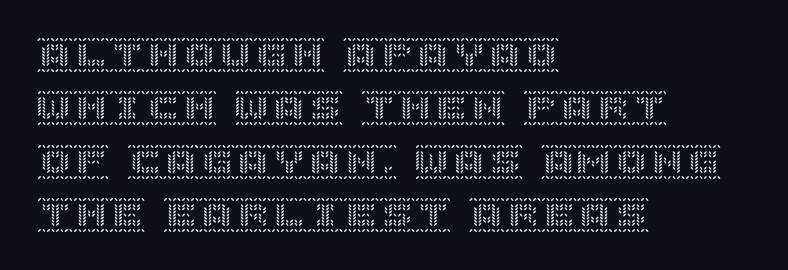
Q: Is the text italic (slanted)? A: No, it is upright.
Q: Is the text underlined? A: No.
Q: How is the paragraph aligned? A: Left-aligned.
Q: Is the spacing between letters normal or unusually wide? A: Normal.
Q: Is the spacing between lines tight, normal or loose? A: Normal.
Q: Width (condensed, normal, or wide)? A: Normal.
Q: x-height? A: Large.
